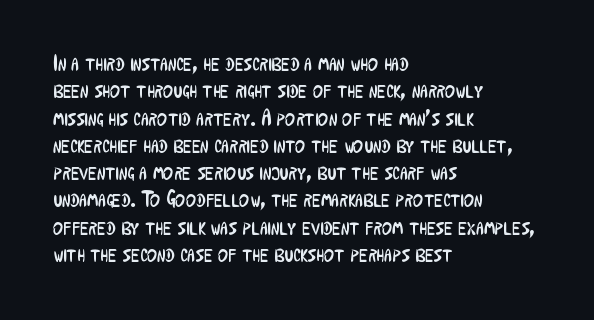
{"italic": "no", "bold": "no", "underline": "no", "align": "left", "line_spacing_ratio": 1.24, "letter_spacing": "normal", "letter_spacing_em": 0.0, "glyph_px": 22}
